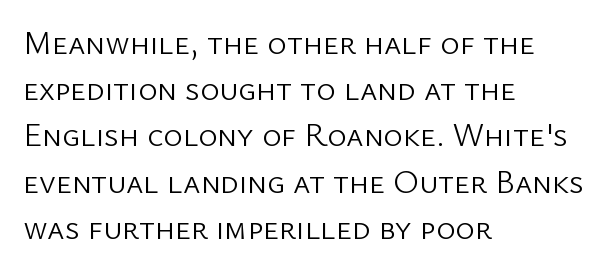
Q: Is the text bold? A: No.
Q: Is the text italic (slanted)? A: No, it is upright.
Q: Is the typeface a serif or a sans-serif typeface? A: Sans-serif.
Q: Is the text underlined? A: No.
Q: How is the paragraph aligned? A: Left-aligned.
Q: Is the spacing between letters normal or unusually wide? A: Normal.
Q: Is the spacing between lines tight, normal or loose? A: Normal.
Q: Width (condensed, normal, or wide)? A: Normal.
Q: Stroke contrast? A: Low.
Q: x-height? A: Medium.
Q: Monospaced? A: No.
